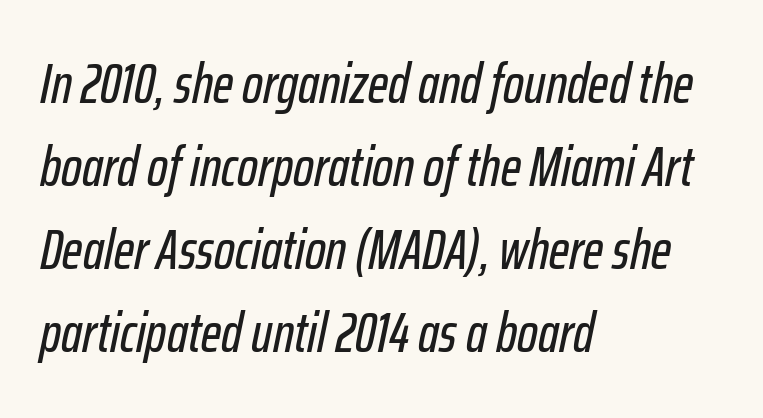
The image shows 55 px condensed type, italic (leaning right); set left-aligned, normal line spacing (1.51x), normal letter spacing, not underlined; low stroke contrast and a medium x-height.
